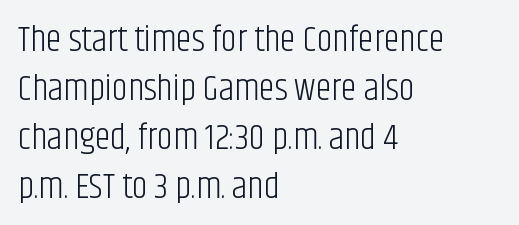
{"serif": "no", "italic": "no", "bold": "no", "weight": "light", "width": "condensed", "stroke_contrast": "low", "x_height": "large", "monospaced": "no", "underline": "no", "align": "left", "line_spacing": "normal", "line_spacing_ratio": 1.36, "letter_spacing": "normal", "letter_spacing_em": 0.0, "glyph_px": 36}
